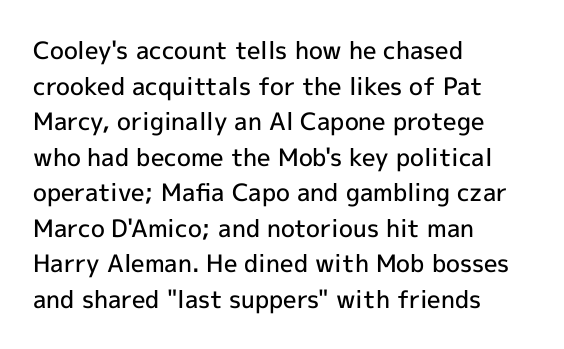
A semibold gives these letters moderate extra thickness, short of bold. Line spacing here is normal. Short note: letters normally spaced. Designer's note — italics off, roman on. A clean baseline with only descenders dipping below it. Line beginnings align vertically; line endings do not.
